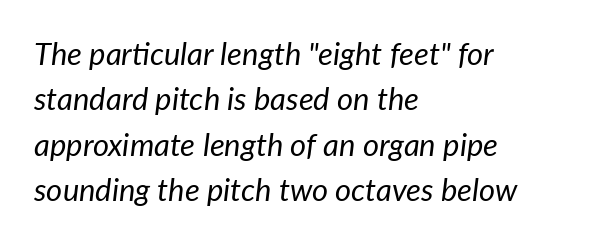
Q: Is the text bold? A: No.
Q: Is the text italic (slanted)? A: Yes, it leans right by about 7 degrees.
Q: Is the text underlined? A: No.
Q: How is the paragraph aligned? A: Left-aligned.
Q: Is the spacing between letters normal or unusually wide? A: Normal.
Q: Is the spacing between lines tight, normal or loose? A: Normal.
Q: Width (condensed, normal, or wide)? A: Normal.
Q: Stroke contrast? A: Low.
Q: x-height? A: Medium.
Q: Monospaced? A: No.
